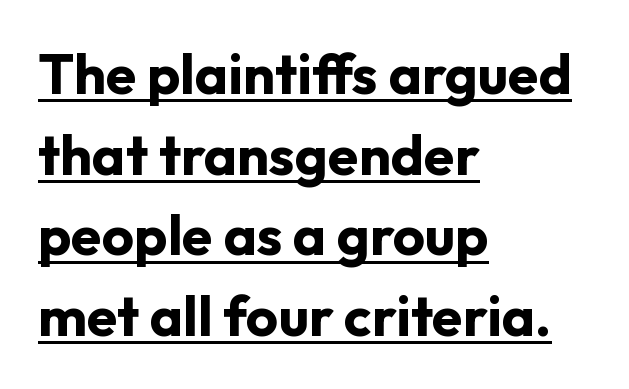
Q: Is the text bold? A: Yes.
Q: Is the text italic (slanted)? A: No, it is upright.
Q: Is the typeface a serif or a sans-serif typeface? A: Sans-serif.
Q: Is the text underlined? A: Yes.
Q: How is the paragraph aligned? A: Left-aligned.
Q: Is the spacing between letters normal or unusually wide? A: Normal.
Q: Is the spacing between lines tight, normal or loose? A: Normal.
Q: Width (condensed, normal, or wide)? A: Normal.
Q: Stroke contrast? A: Low.
Q: x-height? A: Medium.
Q: Monospaced? A: No.
